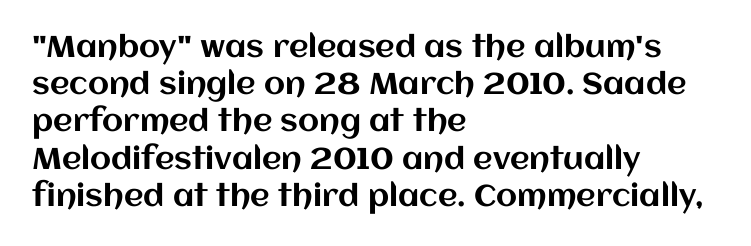
Q: Is the text italic (slanted)? A: No, it is upright.
Q: Is the text underlined? A: No.
Q: How is the paragraph aligned? A: Left-aligned.
Q: Is the spacing between letters normal or unusually wide? A: Normal.
Q: Width (condensed, normal, or wide)? A: Normal.
Q: Stroke contrast? A: Medium.
Q: x-height? A: Large.
Q: Monospaced? A: No.
